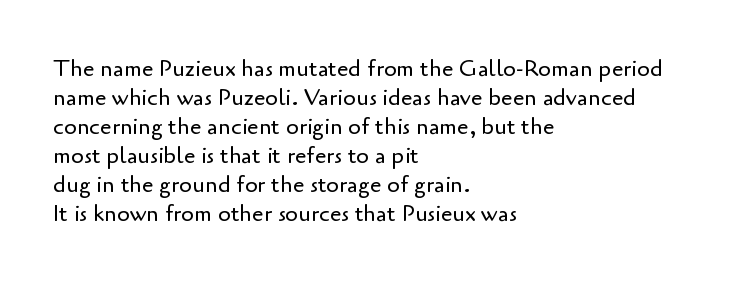
A typesetter would call this zero additional tracking. If you drew a line through each stem, it would be perfectly vertical. This block has exactly the height ordinary leading produces. Teacher's note: observe the even left margin — that is flush-left alignment. The area under the type is left untouched. This is not heavy type; no bold has been used.
